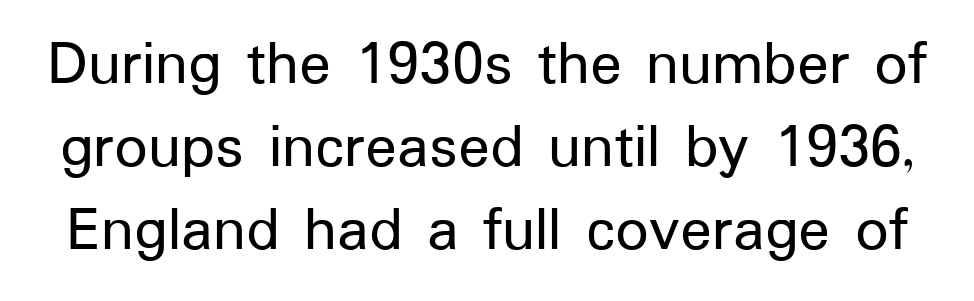
{"serif": "no", "italic": "no", "width": "normal", "stroke_contrast": "low", "x_height": "medium", "monospaced": "no", "underline": "no", "line_spacing": "normal", "line_spacing_ratio": 1.26, "letter_spacing": "normal", "letter_spacing_em": 0.0, "glyph_px": 66}
